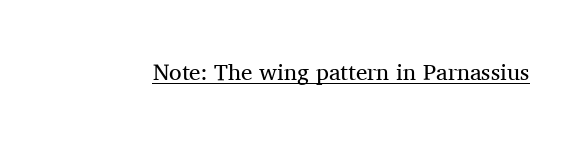
Q: Is the text bold? A: No.
Q: Is the text italic (slanted)? A: No, it is upright.
Q: Is the text underlined? A: Yes.
Q: Is the spacing between letters normal or unusually wide? A: Normal.
